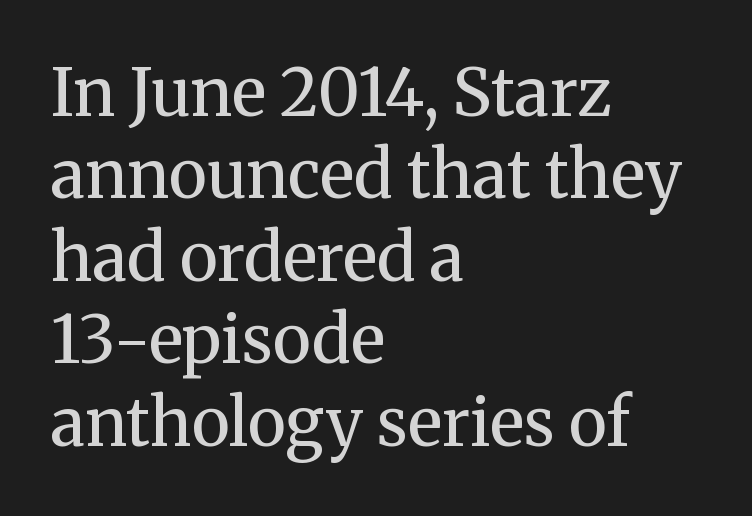
Q: Is the text bold? A: No.
Q: Is the text italic (slanted)? A: No, it is upright.
Q: Is the typeface a serif or a sans-serif typeface? A: Serif.
Q: Is the text underlined? A: No.
Q: How is the paragraph aligned? A: Left-aligned.
Q: Is the spacing between letters normal or unusually wide? A: Normal.
Q: Is the spacing between lines tight, normal or loose? A: Normal.
Q: Width (condensed, normal, or wide)? A: Normal.
Q: Stroke contrast? A: Medium.
Q: x-height? A: Medium.
Q: Monospaced? A: No.
